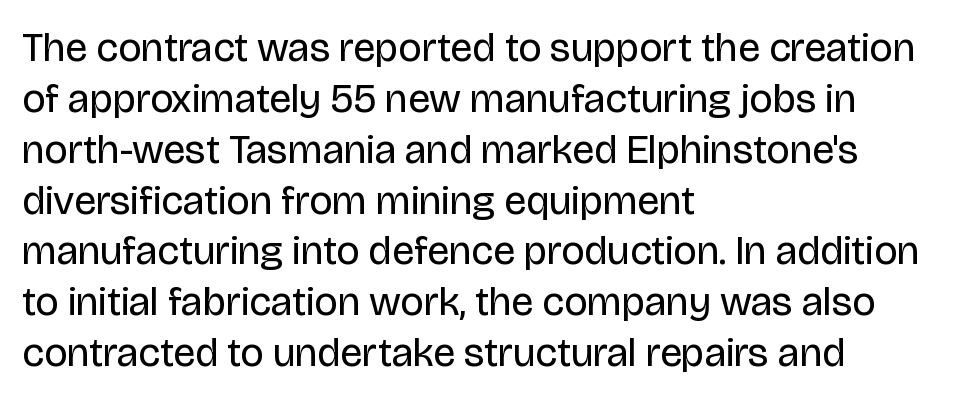
Q: Is the text bold? A: No.
Q: Is the text italic (slanted)? A: No, it is upright.
Q: Is the typeface a serif or a sans-serif typeface? A: Sans-serif.
Q: Is the text underlined? A: No.
Q: How is the paragraph aligned? A: Left-aligned.
Q: Is the spacing between letters normal or unusually wide? A: Normal.
Q: Width (condensed, normal, or wide)? A: Normal.
Q: Stroke contrast? A: Low.
Q: x-height? A: Large.
Q: Monospaced? A: No.
